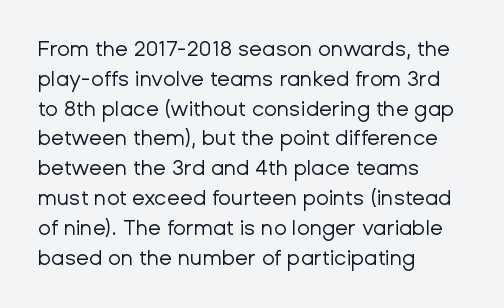
Quick note: interline space is typical. Nothing unusual about the tracking: characters are spaced as the font intends. Unmarked baselines from the first word to the last. No italicization has been applied; the sample stays upright.
